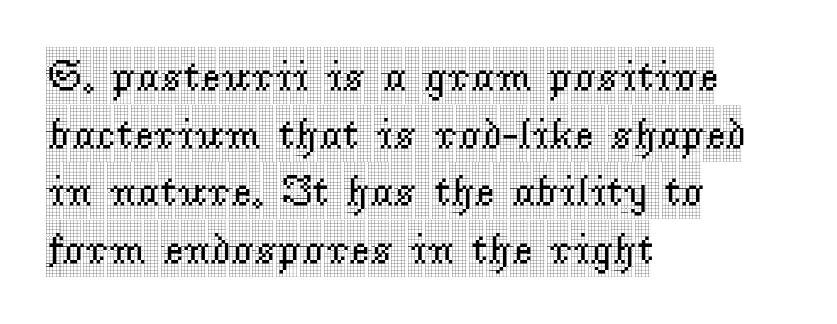
{"serif": "yes", "italic": "no", "width": "condensed", "x_height": "large", "monospaced": "no", "underline": "no", "align": "left", "line_spacing": "normal", "line_spacing_ratio": 1.31, "letter_spacing": "normal", "letter_spacing_em": 0.0, "glyph_px": 44}
